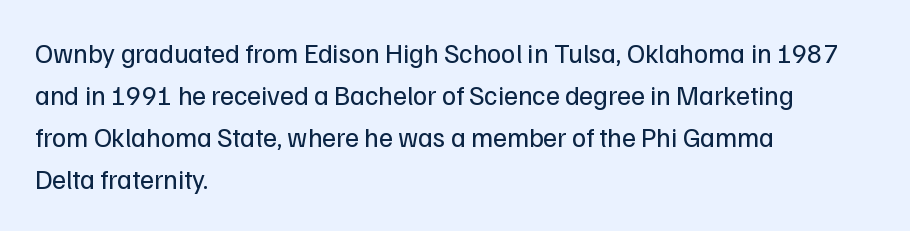
{"italic": "no", "bold": "no", "underline": "no", "align": "left", "line_spacing": "normal", "line_spacing_ratio": 1.55, "letter_spacing": "normal", "letter_spacing_em": 0.0, "glyph_px": 27}
